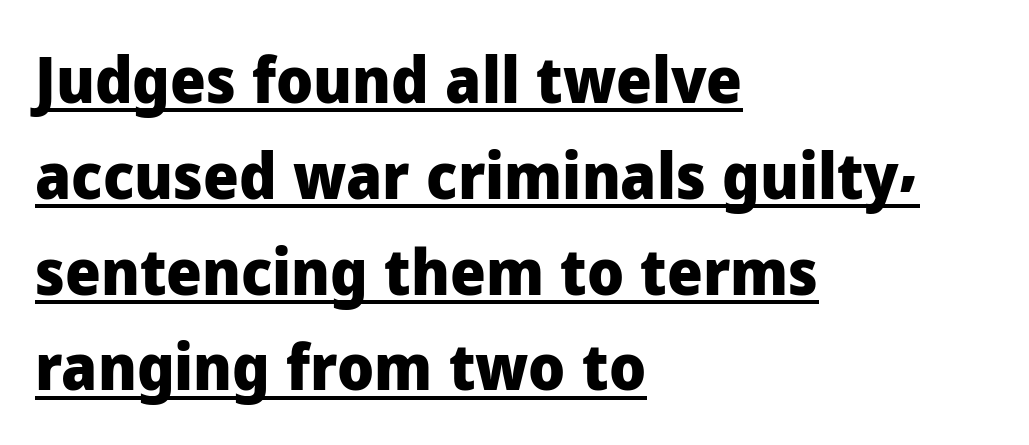
Q: Is the text bold? A: Yes.
Q: Is the text italic (slanted)? A: No, it is upright.
Q: Is the typeface a serif or a sans-serif typeface? A: Sans-serif.
Q: Is the text underlined? A: Yes.
Q: How is the paragraph aligned? A: Left-aligned.
Q: Is the spacing between letters normal or unusually wide? A: Normal.
Q: Is the spacing between lines tight, normal or loose? A: Normal.
Q: Width (condensed, normal, or wide)? A: Normal.
Q: Stroke contrast? A: Low.
Q: x-height? A: Medium.
Q: Monospaced? A: No.
